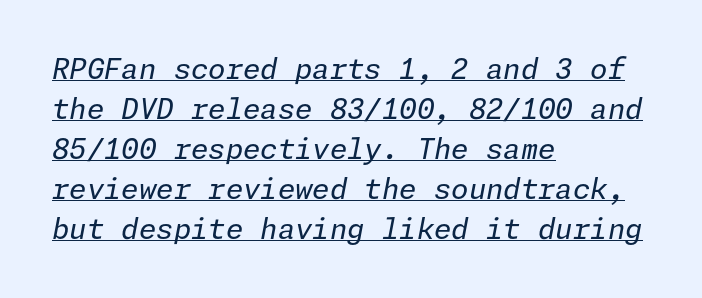
The image shows 28 px regular-weight type, italic (leaning right); set left-aligned, normal line spacing (1.43x), normal letter spacing, underlined; low stroke contrast and a medium x-height.
